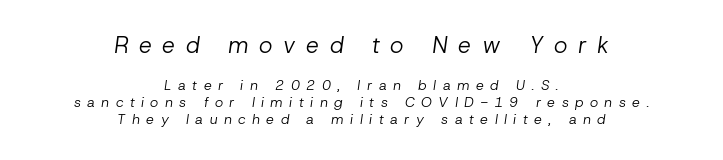
Would a proofreader flag this as italicized? Yes. Descenders are the only things crossing below the line. Letters have the restrained weight of plain body copy at most. A typesetter would call this heavily tracked-out type. Size hierarchy here favors the leading block over the trailing one. Typeset on center — no edge is straight.
